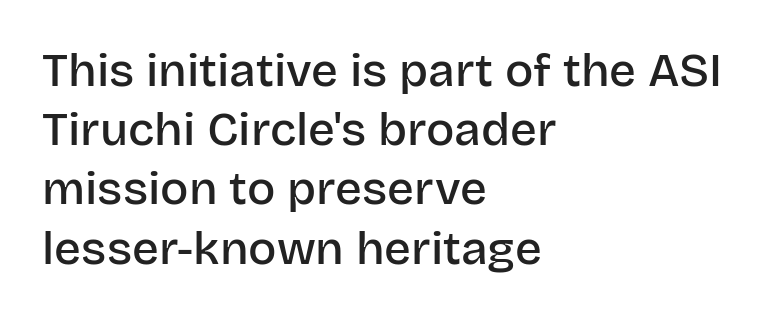
{"serif": "no", "italic": "no", "bold": "semi", "weight": "semibold", "width": "normal", "stroke_contrast": "low", "x_height": "large", "monospaced": "no", "underline": "no", "align": "left", "line_spacing": "normal", "line_spacing_ratio": 1.26, "letter_spacing": "normal", "letter_spacing_em": 0.0, "glyph_px": 47}
